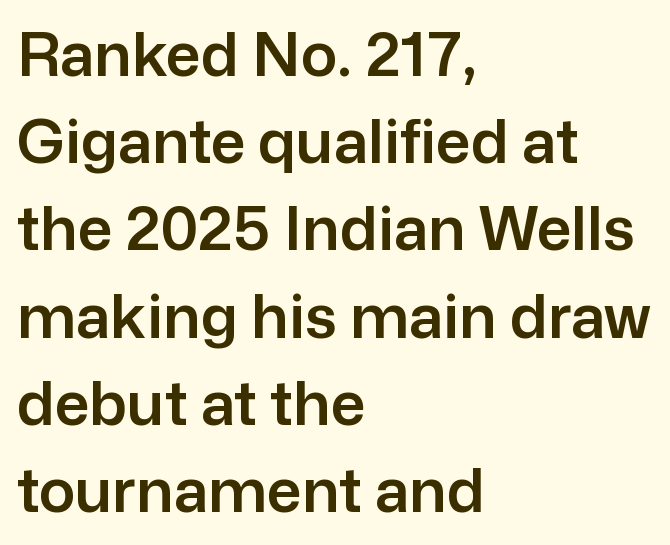
The image shows 61 px sans-serif type, upright; set left-aligned, normal line spacing (1.43x), normal letter spacing, not underlined; low stroke contrast and a medium x-height.
